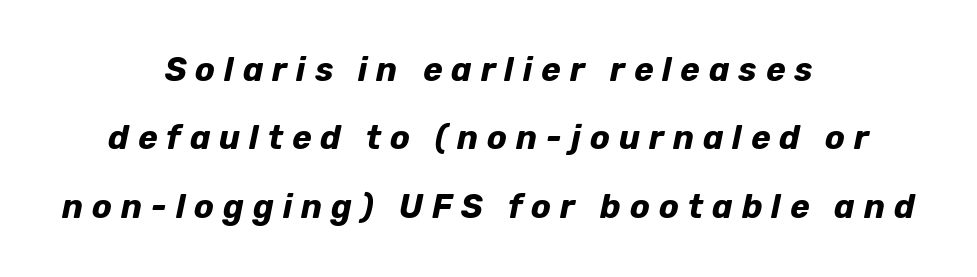
The image shows 33 px bold type, italic (leaning right); set centered, loose line spacing (2.07x), unusually wide letter spacing (+0.27 em), not underlined; low stroke contrast and a medium x-height.
